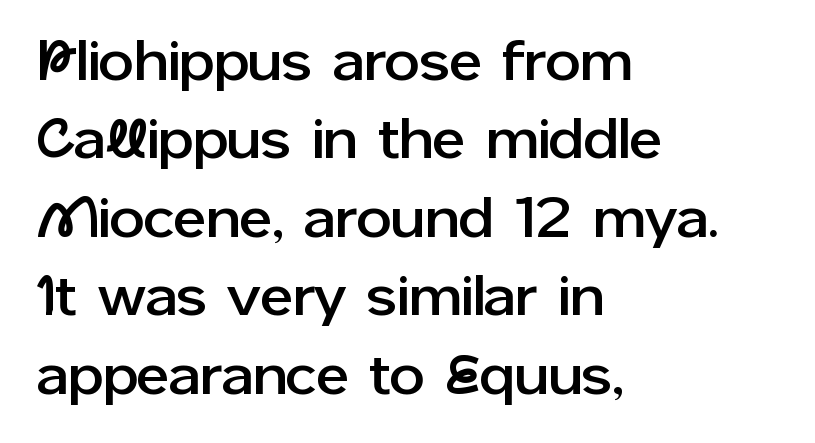
Nope, not italic — everything's standing straight. The foot of each line stays bare and open. Each letter keeps its own natural width here, so spacing adapts to shape. Caption: standard tracking, unaltered.
